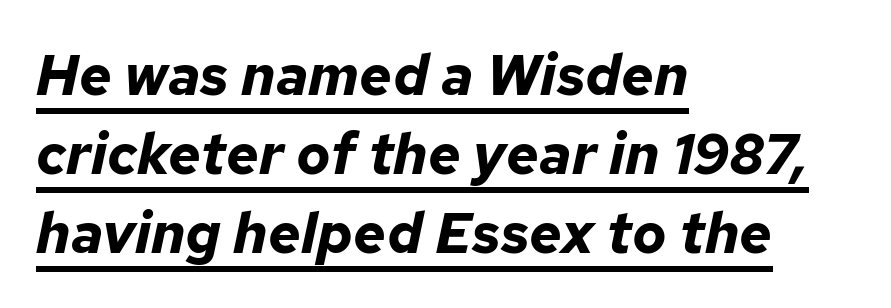
{"italic": "yes", "lean": "right", "slant_degrees": 12, "bold": "yes", "weight": "bold", "width": "normal", "stroke_contrast": "low", "x_height": "medium", "monospaced": "no", "underline": "yes", "align": "left", "line_spacing": "normal", "line_spacing_ratio": 1.39, "letter_spacing": "normal", "letter_spacing_em": 0.0, "glyph_px": 57}
